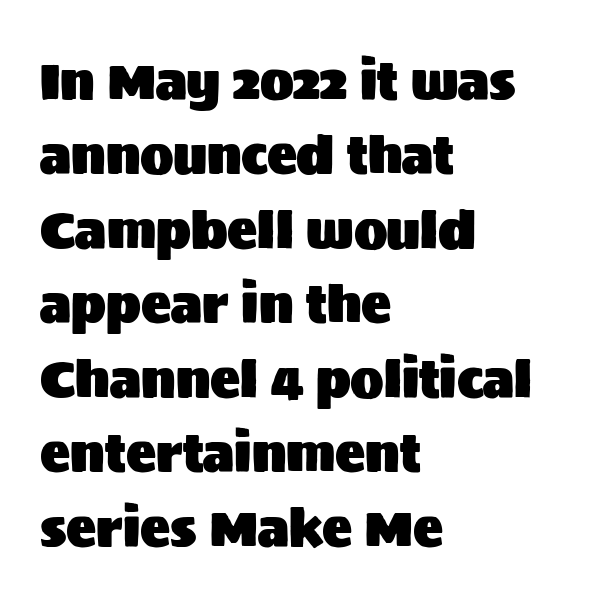
The letters stand upright; this is a roman face. Where is the straight margin? On the left. Letters rest on an invisible, unmarked baseline. Reading down the column, the eye jumps a familiar distance to each next line. Think of a printed novel: that variable character pitch is what you see here. Tracking value appears to be zero — textbook default spacing.
